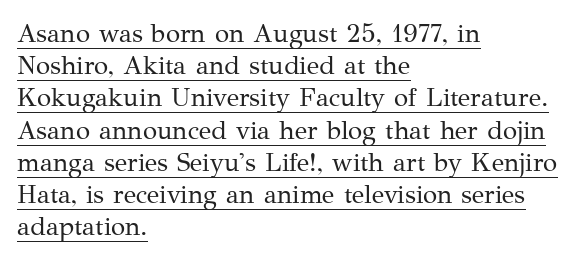
The image shows 26 px text type, upright; set left-aligned, line spacing 1.24x, normal letter spacing, underlined.
